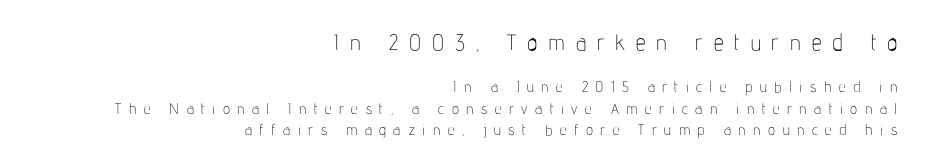
The upper block of text is set noticeably larger than the block beneath it. Horizontal alignment here is rightward, an uncommon choice for prose. Check the space under the baseline: it is left empty. Vertical spacing — default.
